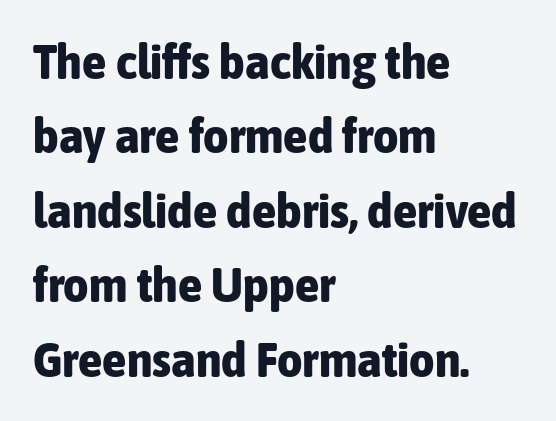
Weight: bold. Characters remain perfectly vertical along every line. The strip under each line holds only bare page. You could not count columns in this text — the font is proportionally spaced. Leading: standard. The face used here is a sans, in the tradition of grotesques and geometrics.
